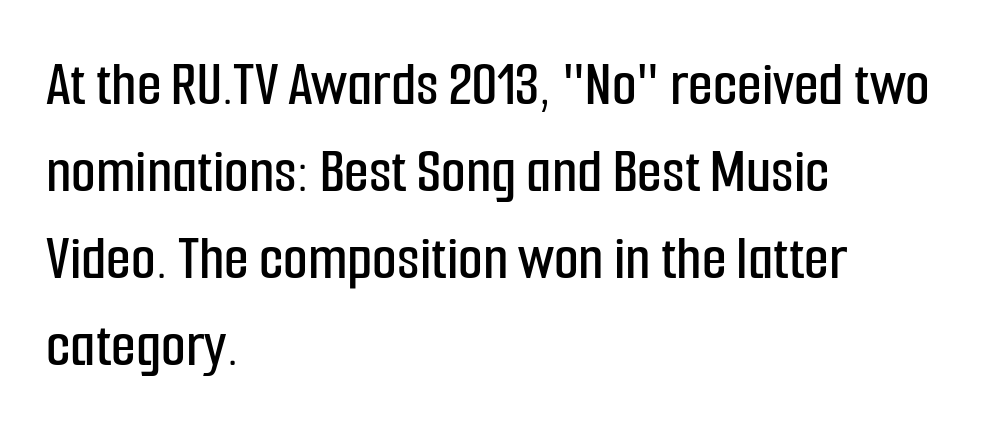
{"serif": "no", "italic": "no", "width": "condensed", "stroke_contrast": "low", "x_height": "medium", "monospaced": "no", "underline": "no", "align": "left", "line_spacing": "normal", "line_spacing_ratio": 1.36, "letter_spacing": "normal", "letter_spacing_em": 0.0, "glyph_px": 64}
